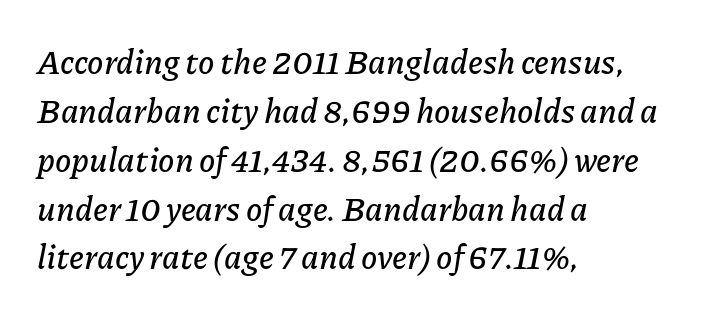
The image shows 33 px text type, italic (leaning right); set left-aligned, normal line spacing (1.48x), normal letter spacing, not underlined; low stroke contrast and a medium x-height.
